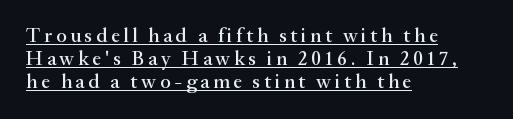
Notice how a bar underscores the lettering throughout. The axis of the letterforms is exactly vertical. This rendering uses left alignment, leaving the right contour irregular. In terms of leading, this rendering errs on the cramped side.
